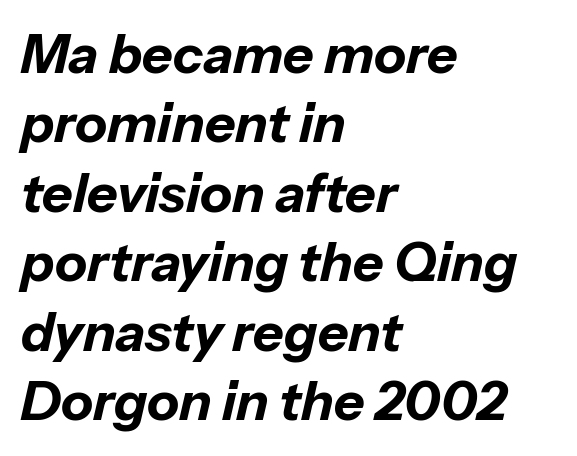
Chunky letters — that's bold for sure. The passage shown leans; its letterforms are oblique. Unmarked baselines from the first word to the last. The face used here is proportionally spaced, like ordinary book or web type. Compared with typical paragraphs, the rows here are spaced about the same.
